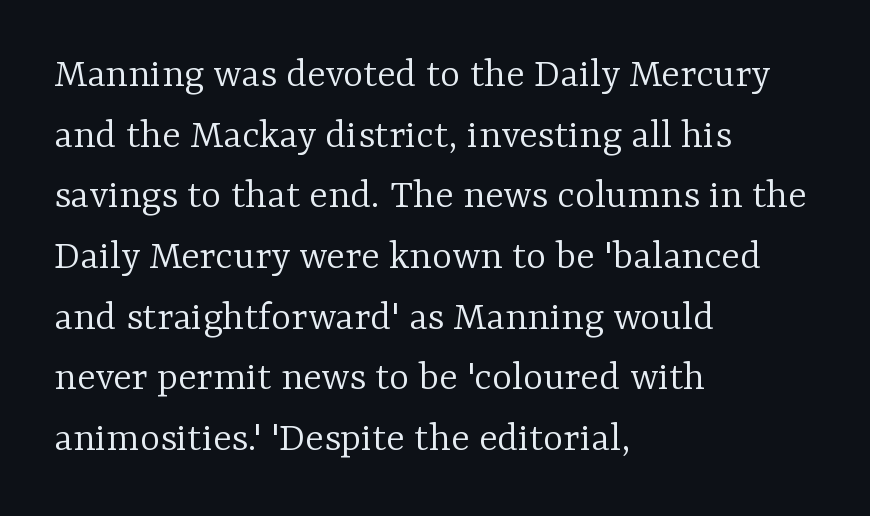
The string is rendered with underlining switched off. Stem width sits at or under what a default text font uses. When letters stand straight like this, we call the style roman or upright. Look at the bottom of the vertical strokes: they flare into serifs here. Vertically, the passage feels balanced, rows spaced as you'd expect.
